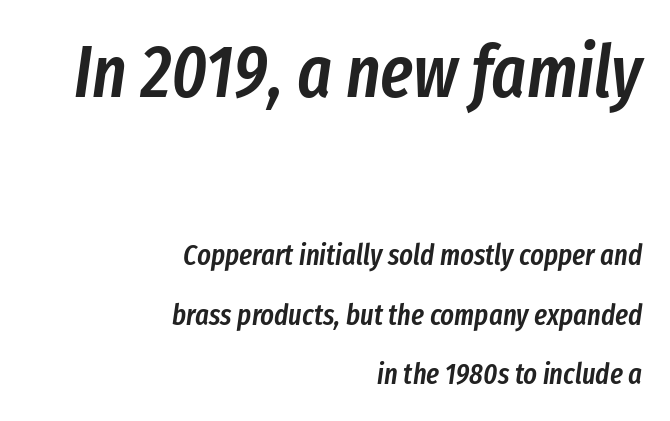
{"italic": "yes", "lean": "right", "slant_degrees": 8, "bold": "semi", "weight": "semibold", "width": "condensed", "stroke_contrast": "low", "x_height": "medium", "monospaced": "no", "underline": "no", "align": "right", "line_spacing": "loose", "line_spacing_ratio": 2.06, "letter_spacing": "normal", "letter_spacing_em": 0.0, "larger_block": "first", "size_ratio": 2.52, "glyph_px": 73}
